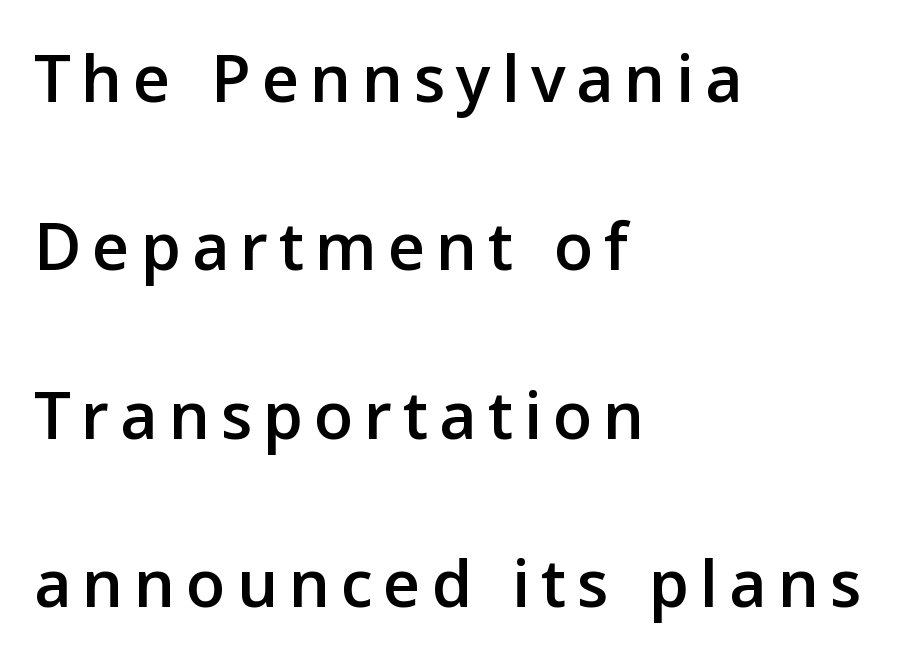
The line-height multiplier appears high, well above default. Reading down the block, your eye returns to a fixed left position each line. Type style note: lacks serifs. This sample uses an upright cut, with every glyph sitting square on the baseline. Honestly, there is no underline to notice here at all. The letters advance in unequal steps, a hallmark of proportional type.
